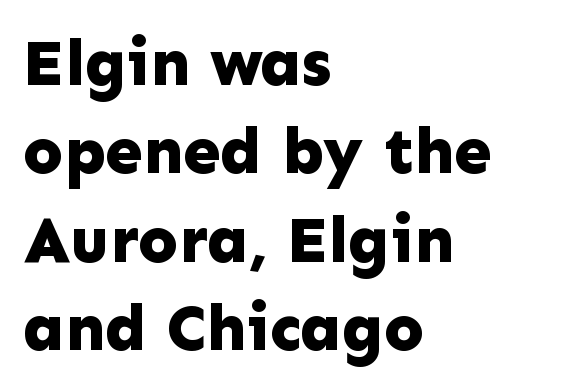
{"serif": "no", "italic": "no", "bold": "yes", "weight": "bold", "width": "normal", "stroke_contrast": "low", "x_height": "medium", "monospaced": "no", "underline": "no", "align": "left", "line_spacing": "normal", "line_spacing_ratio": 1.34, "letter_spacing": "normal", "letter_spacing_em": 0.0, "glyph_px": 66}
